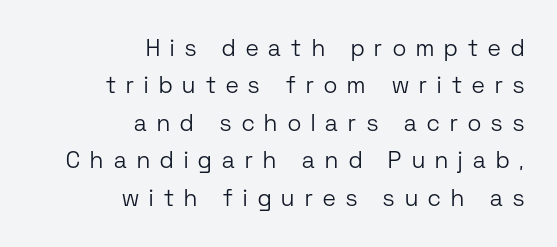
Between one letter and the next there's a generous, obvious gap. Check under the words: just untouched page. The rag falls on the left side of this text block. This sample keeps an unexceptional amount of space between lines. Stroke mass is kept to a normal reading level or below. The letters stand upright; this is a roman face.
